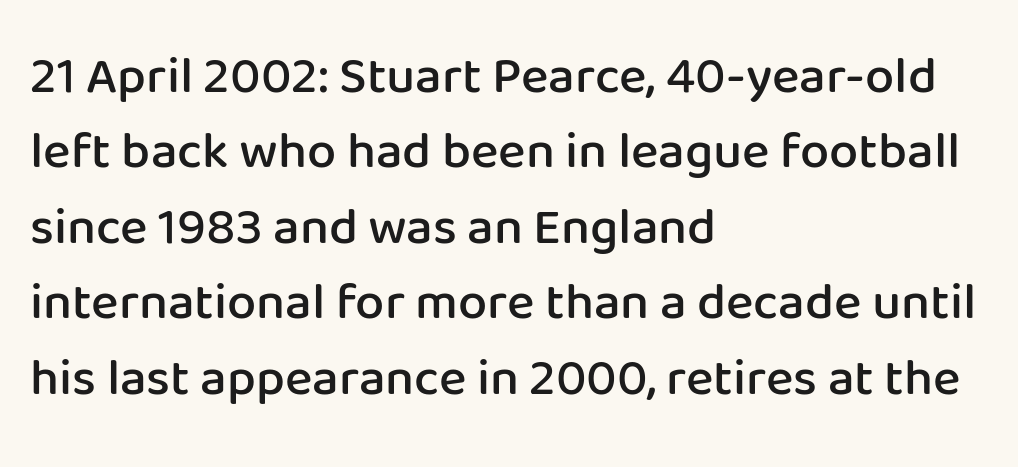
{"serif": "no", "italic": "no", "bold": "semi", "weight": "semibold", "width": "normal", "stroke_contrast": "low", "x_height": "medium", "monospaced": "no", "underline": "no", "align": "left", "line_spacing": "normal", "line_spacing_ratio": 1.45, "letter_spacing": "normal", "letter_spacing_em": 0.0, "glyph_px": 52}
